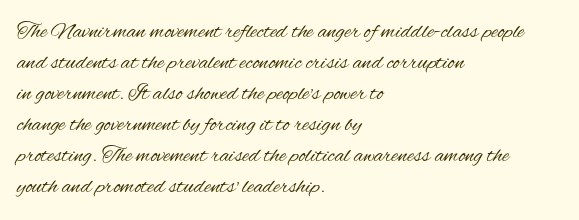
{"bold": "no", "underline": "no", "align": "left", "line_spacing": "normal", "line_spacing_ratio": 1.35, "letter_spacing": "normal", "letter_spacing_em": 0.0, "glyph_px": 23}
